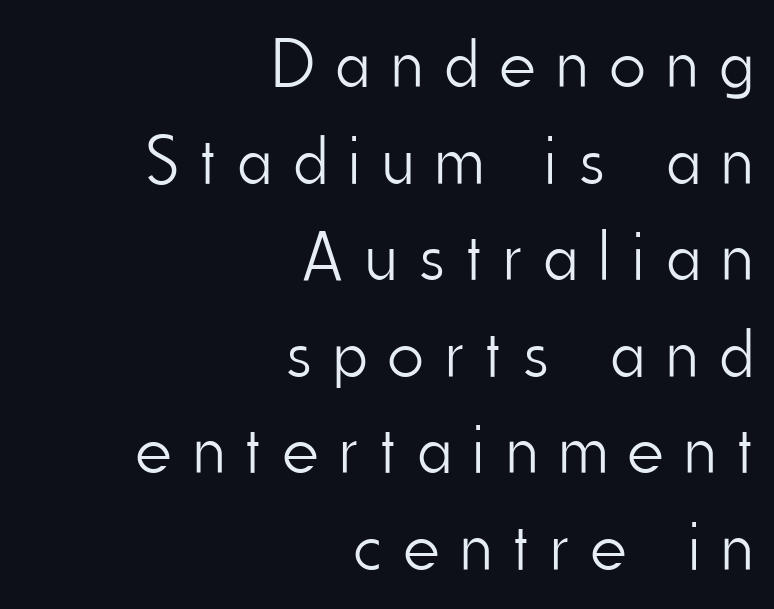
{"serif": "no", "italic": "no", "bold": "no", "weight": "light", "width": "condensed", "stroke_contrast": "low", "x_height": "small", "monospaced": "no", "underline": "no", "align": "right", "line_spacing": "normal", "line_spacing_ratio": 1.4, "letter_spacing": "wide", "letter_spacing_em": 0.32, "glyph_px": 69}
